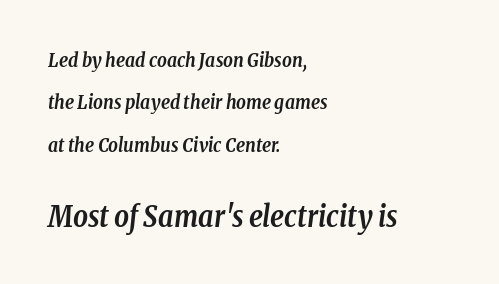
The image shows 29 px semibold, condensed serif type, italic (leaning right); set left-aligned, loose line spacing (2.23x), normal letter spacing, not underlined; the second (bottom) block is 1.53x larger; low stroke contrast and a medium x-height.
